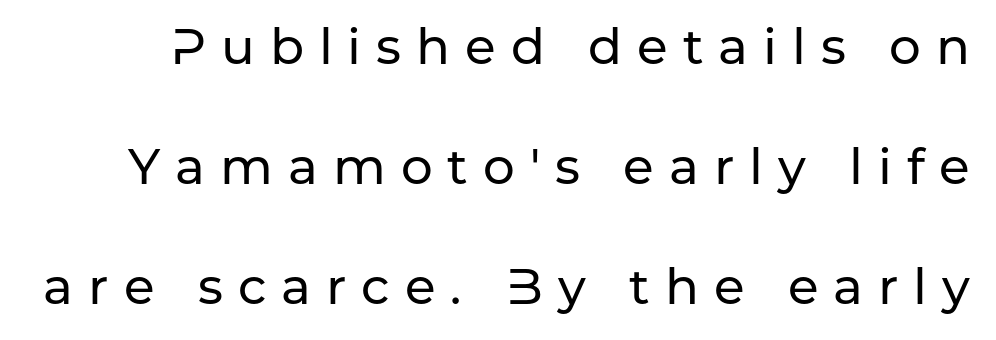
The image shows 50 px sans-serif type, upright; set loose line spacing (2.4x), unusually wide letter spacing (+0.3 em), not underlined; low stroke contrast and a medium x-height.
